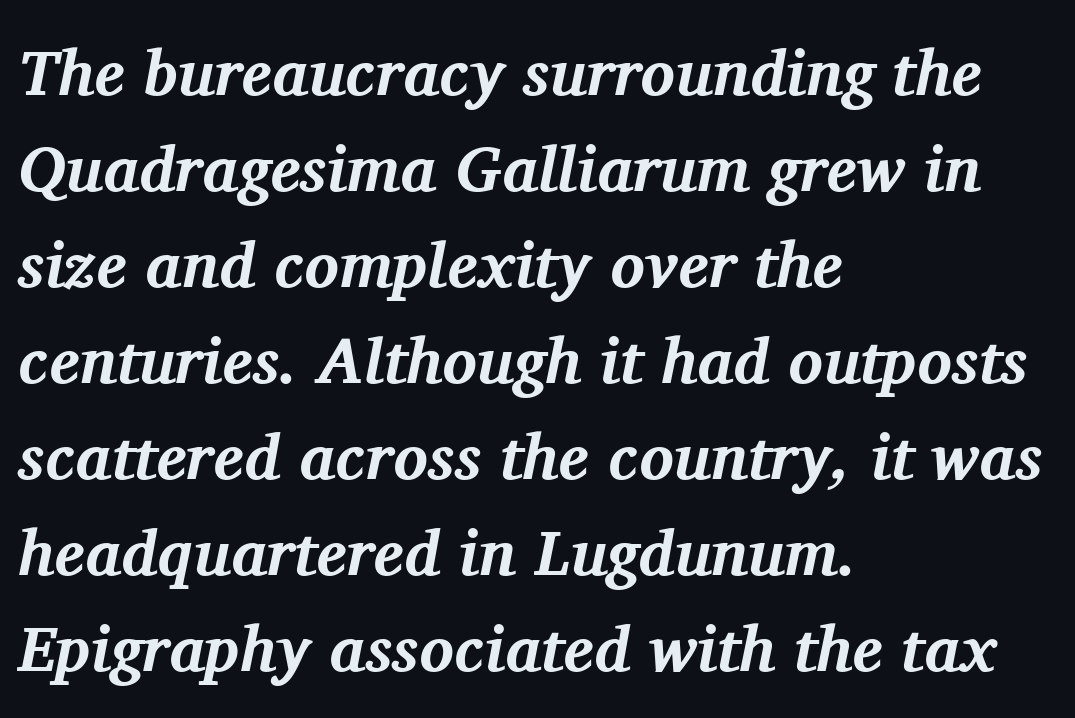
Q: Is the text bold? A: Yes.
Q: Is the text italic (slanted)? A: Yes, it leans right by about 11 degrees.
Q: Is the typeface a serif or a sans-serif typeface? A: Serif.
Q: Is the text underlined? A: No.
Q: How is the paragraph aligned? A: Left-aligned.
Q: Is the spacing between letters normal or unusually wide? A: Normal.
Q: Is the spacing between lines tight, normal or loose? A: Normal.
Q: Width (condensed, normal, or wide)? A: Normal.
Q: Stroke contrast? A: Medium.
Q: x-height? A: Medium.
Q: Monospaced? A: No.
